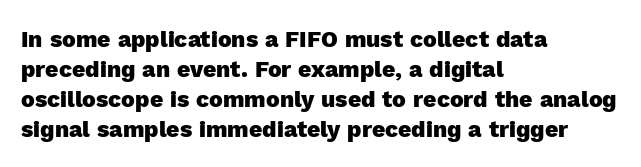
Does extra space separate the letters? No, they use regular spacing. The passage is arranged the way most books set body copy — flush left. Successive baselines arrive at the customary interval. Posture: upright roman. Is the type bold? Yes — the strokes are clearly thick and heavy.
